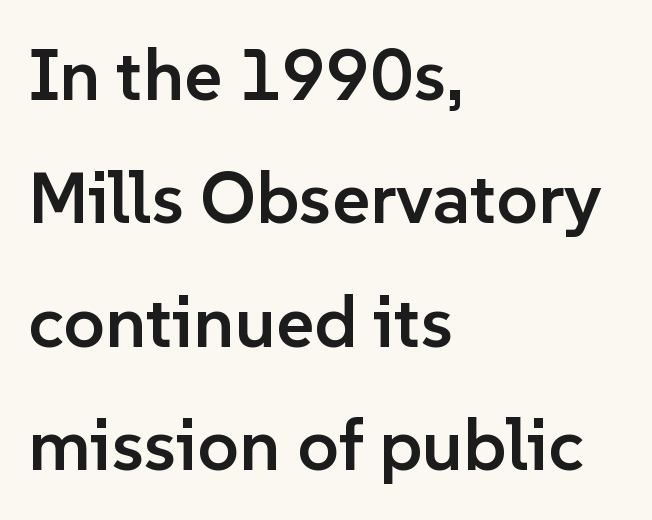
The image shows 73 px semibold sans-serif type, upright; set left-aligned, normal line spacing (1.69x), normal letter spacing, not underlined; low stroke contrast and a medium x-height.
